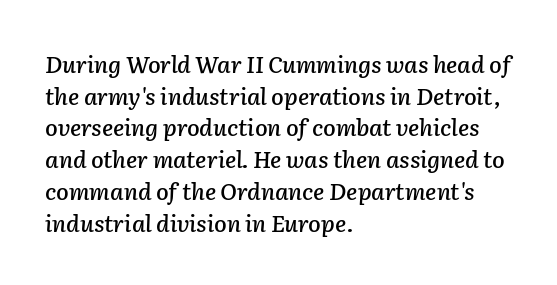
Q: Is the text italic (slanted)? A: Yes, it leans right by about 2 degrees.
Q: Is the text underlined? A: No.
Q: How is the paragraph aligned? A: Left-aligned.
Q: Is the spacing between letters normal or unusually wide? A: Normal.
Q: Is the spacing between lines tight, normal or loose? A: Normal.
